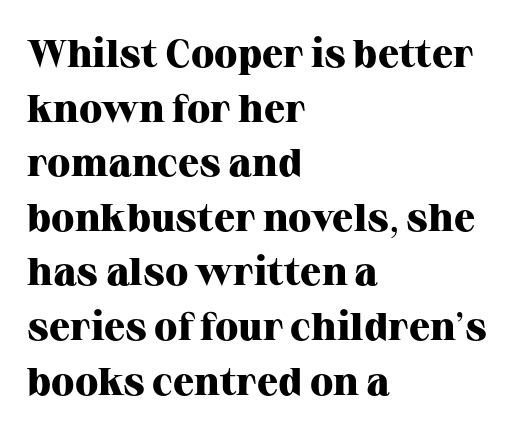
The image shows 39 px heavy serif type, upright; set left-aligned, normal line spacing (1.4x), normal letter spacing, not underlined; high stroke contrast and a medium x-height.
